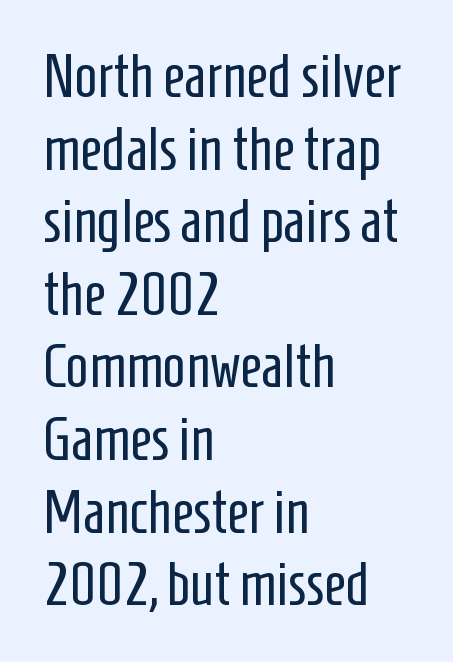
Here the designer chose a conventional face with non-uniform glyph widths. The letters stand straight up with perfectly vertical stems. This rendering employs a face without finishing strokes, i.e., a sans-serif. Letters have the restrained weight of plain body copy at most.
